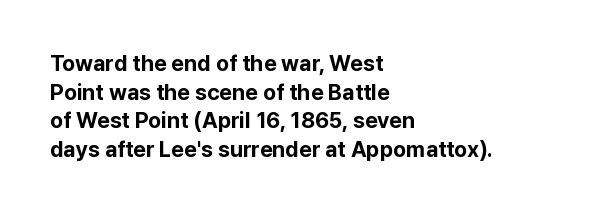
Q: Is the text bold? A: Yes.
Q: Is the text italic (slanted)? A: No, it is upright.
Q: Is the text underlined? A: No.
Q: How is the paragraph aligned? A: Left-aligned.
Q: Is the spacing between letters normal or unusually wide? A: Normal.
Q: Is the spacing between lines tight, normal or loose? A: Normal.
